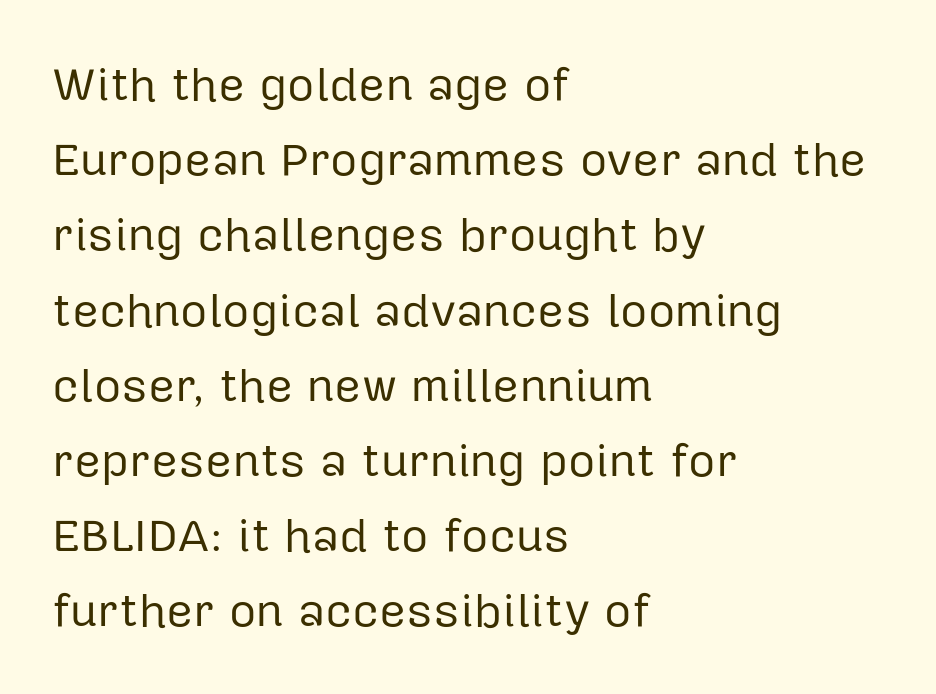
Grotesque or geometric, the face here clearly has no serifs. Descenders hang freely into open space. Line starts are locked; line ends wander. Notice how the stems are strictly vertical — no italics here. A quiet, ordinary-to-light weight characterises the typeface. Letter spacing: default.
